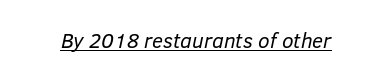
The image shows 21 px text type, italic (leaning right); set normal letter spacing, underlined.
